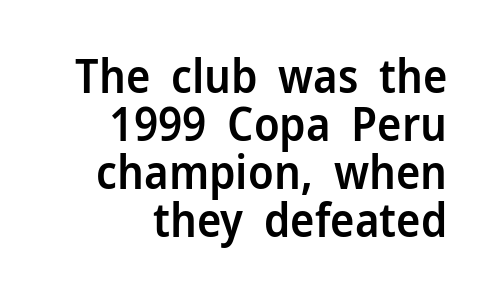
The compositor pushed each line to the right boundary. When letters stand straight like this, we call the style roman or upright. Beneath every word, the page is bare. In terms of letterspacing, this is plain default setting.
